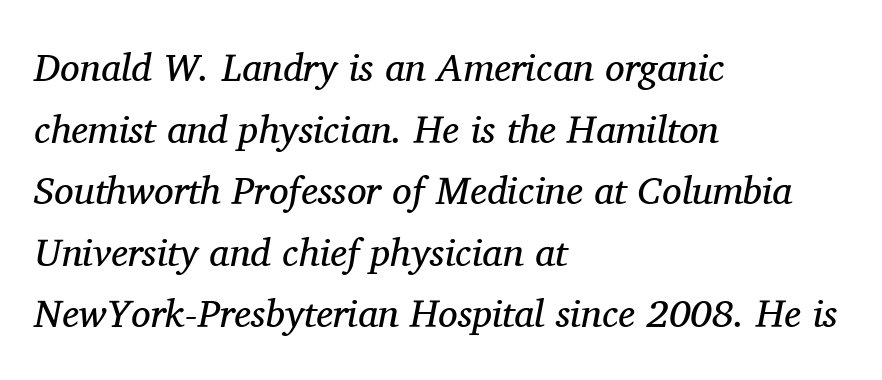
Q: Is the text bold? A: No.
Q: Is the text italic (slanted)? A: Yes, it leans right by about 11 degrees.
Q: Is the typeface a serif or a sans-serif typeface? A: Serif.
Q: Is the text underlined? A: No.
Q: How is the paragraph aligned? A: Left-aligned.
Q: Is the spacing between letters normal or unusually wide? A: Normal.
Q: Is the spacing between lines tight, normal or loose? A: Normal.
Q: Width (condensed, normal, or wide)? A: Normal.
Q: Stroke contrast? A: Medium.
Q: x-height? A: Medium.
Q: Monospaced? A: No.
